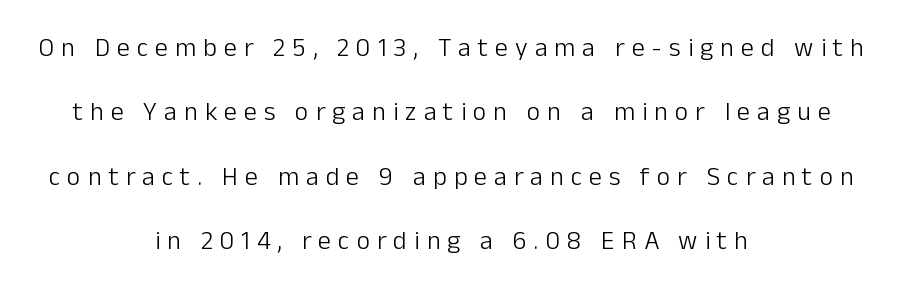
Q: Is the text bold? A: No.
Q: Is the text italic (slanted)? A: No, it is upright.
Q: Is the text underlined? A: No.
Q: How is the paragraph aligned? A: Centered.
Q: Is the spacing between letters normal or unusually wide? A: Unusually wide.
Q: Is the spacing between lines tight, normal or loose? A: Loose.
